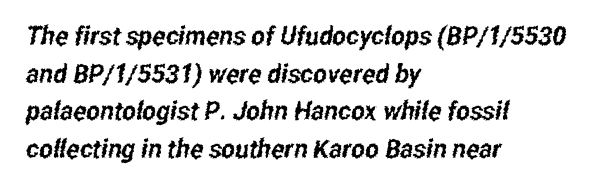
Line beginnings align vertically; line endings do not. Baseline-to-baseline distance is the conventional proportion of letter height. Does extra space separate the letters? No, they use regular spacing. Each row of text sits above clean, open space.
